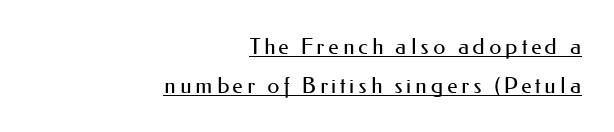
The image shows 22 px text type, upright; set right-aligned, line spacing 1.77x, underlined.
